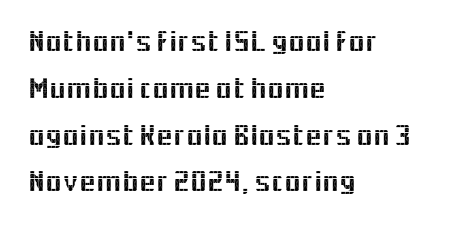
Q: Is the text italic (slanted)? A: No, it is upright.
Q: Is the typeface a serif or a sans-serif typeface? A: Sans-serif.
Q: Is the text underlined? A: No.
Q: How is the paragraph aligned? A: Left-aligned.
Q: Is the spacing between letters normal or unusually wide? A: Normal.
Q: Is the spacing between lines tight, normal or loose? A: Normal.
Q: Width (condensed, normal, or wide)? A: Normal.
Q: x-height? A: Medium.
Q: Monospaced? A: No.
